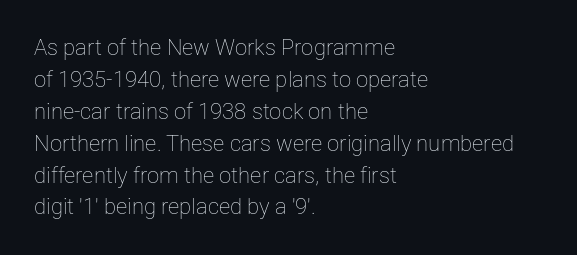
This sample uses an upright cut, with every glyph sitting square on the baseline. Check the space under the baseline: it is left empty. These lines are set flush left with a ragged right edge. Weight: not bold — regular or lighter.
